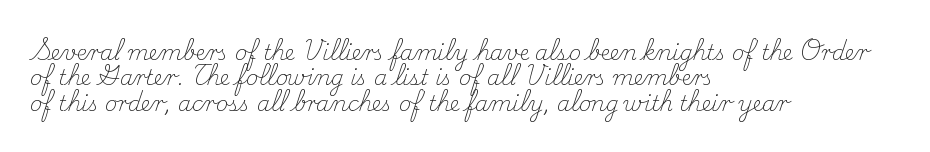
A bare baseline throughout the passage. Line beginnings align vertically; line endings do not. This sample uses plain, unmodified letter spacing. Is this a heavy cut? Hardly; it is regular or lighter.
